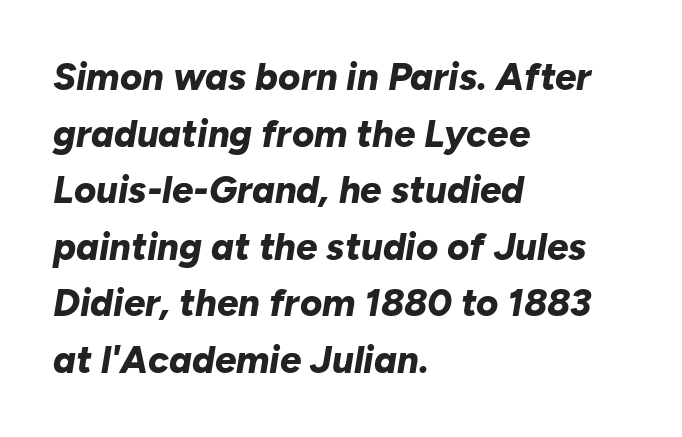
Q: Is the text bold? A: Yes.
Q: Is the text italic (slanted)? A: Yes, it leans right by about 10 degrees.
Q: Is the text underlined? A: No.
Q: How is the paragraph aligned? A: Left-aligned.
Q: Is the spacing between letters normal or unusually wide? A: Normal.
Q: Is the spacing between lines tight, normal or loose? A: Normal.
Q: Width (condensed, normal, or wide)? A: Normal.
Q: Stroke contrast? A: Low.
Q: x-height? A: Medium.
Q: Monospaced? A: No.
